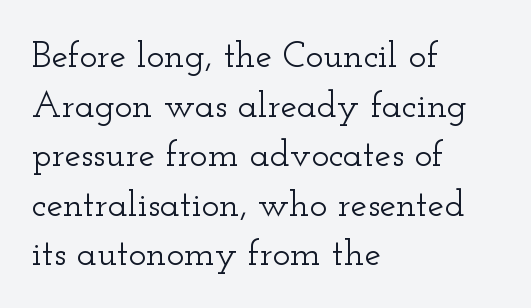
Q: Is the text italic (slanted)? A: No, it is upright.
Q: Is the typeface a serif or a sans-serif typeface? A: Serif.
Q: Is the text underlined? A: No.
Q: How is the paragraph aligned? A: Left-aligned.
Q: Is the spacing between letters normal or unusually wide? A: Normal.
Q: Is the spacing between lines tight, normal or loose? A: Normal.
Q: Width (condensed, normal, or wide)? A: Wide.
Q: Stroke contrast? A: Low.
Q: x-height? A: Small.
Q: Monospaced? A: No.
